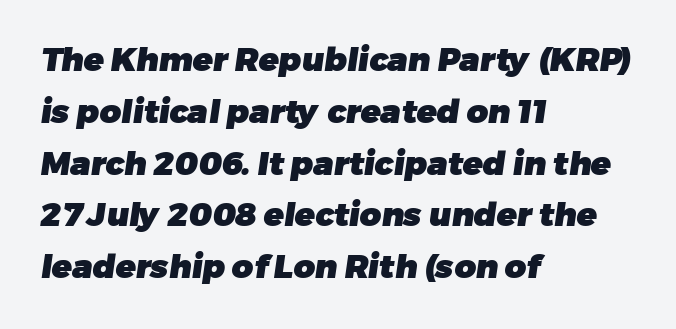
{"serif": "no", "bold": "yes", "weight": "heavy", "width": "normal", "stroke_contrast": "low", "x_height": "medium", "monospaced": "no", "underline": "no", "align": "left", "line_spacing": "normal", "line_spacing_ratio": 1.57, "letter_spacing": "normal", "letter_spacing_em": 0.0, "glyph_px": 33}
